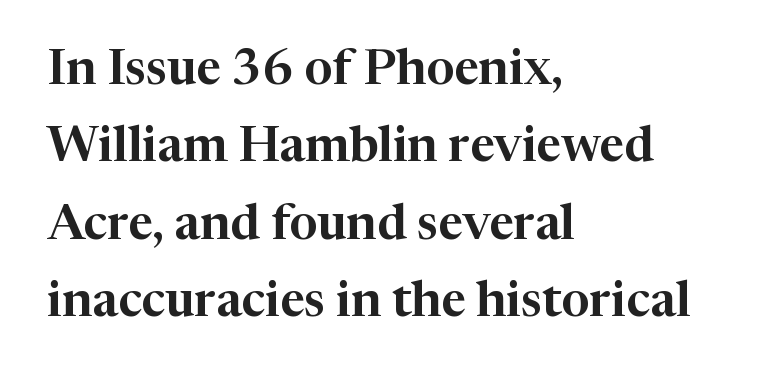
{"serif": "yes", "italic": "no", "width": "normal", "stroke_contrast": "high", "x_height": "medium", "monospaced": "no", "underline": "no", "align": "left", "line_spacing": "normal", "line_spacing_ratio": 1.58, "letter_spacing": "normal", "letter_spacing_em": 0.0, "glyph_px": 49}
